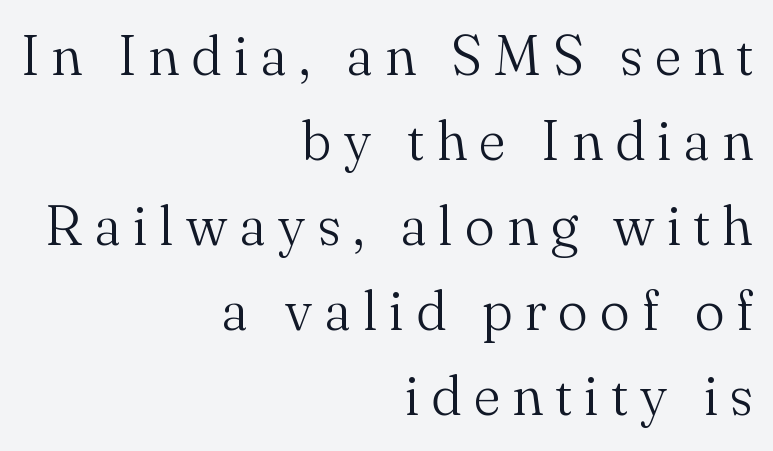
The image shows 56 px light serif type, upright; set right-aligned, normal line spacing (1.52x), unusually wide letter spacing (+0.22 em), not underlined; medium stroke contrast and a small x-height.
